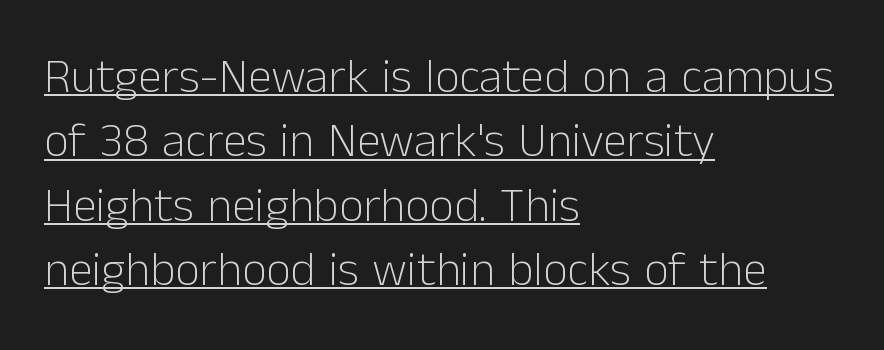
Beneath each row of characters lies a ruled line. Character widths vary here, with narrow letters taking less room than wide ones. Tracking here is standard; glyphs follow each other at the usual distance. These lines sit exactly where default settings would place them. A classic flush-left, rag-right setting is used for this passage.
